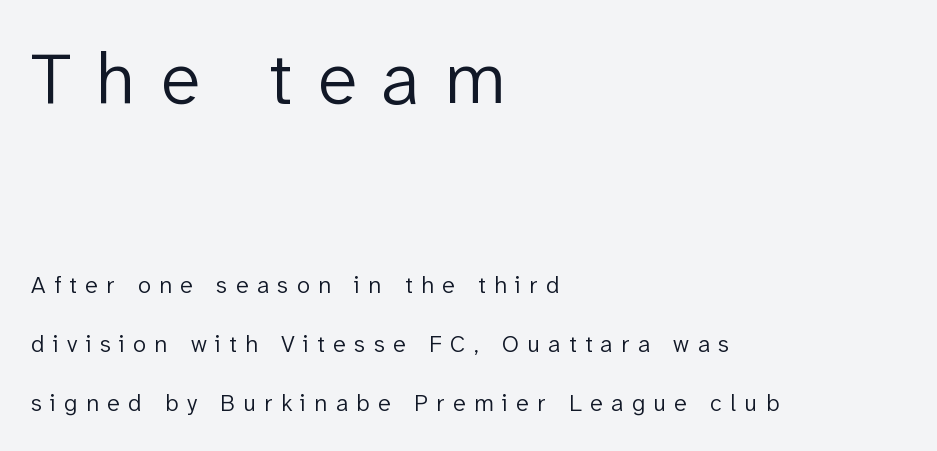
The image shows 73 px light sans-serif type, upright; set left-aligned, loose line spacing (2.46x), unusually wide letter spacing (+0.35 em), not underlined; the first (top) block is 3.04x larger; low stroke contrast and a medium x-height.
